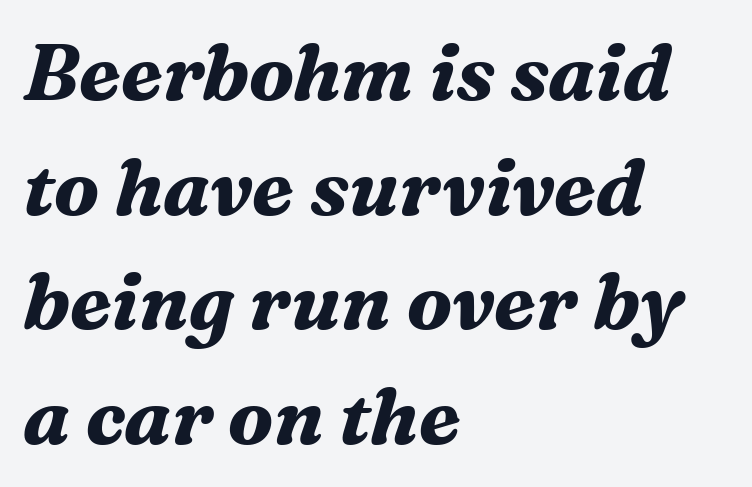
Q: Is the text bold? A: Yes.
Q: Is the text italic (slanted)? A: Yes, it leans right by about 16 degrees.
Q: Is the typeface a serif or a sans-serif typeface? A: Serif.
Q: Is the text underlined? A: No.
Q: How is the paragraph aligned? A: Left-aligned.
Q: Is the spacing between letters normal or unusually wide? A: Normal.
Q: Is the spacing between lines tight, normal or loose? A: Normal.
Q: Width (condensed, normal, or wide)? A: Normal.
Q: Stroke contrast? A: Medium.
Q: x-height? A: Medium.
Q: Monospaced? A: No.
